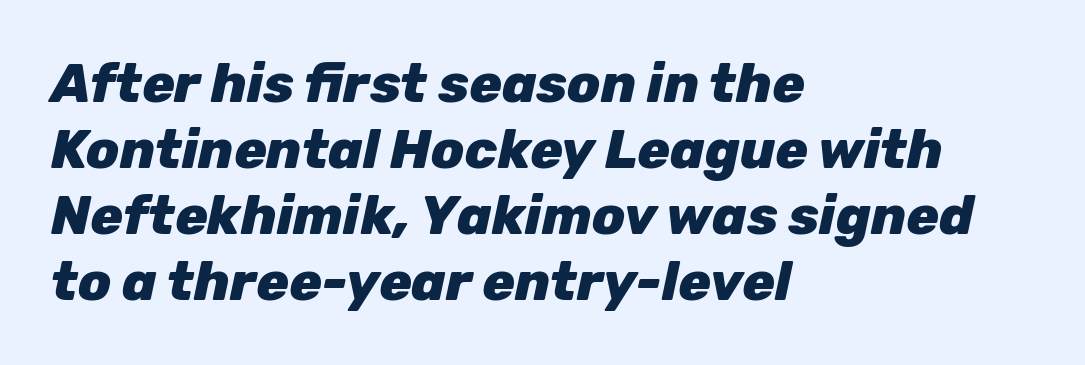
The image shows 54 px heavy type, italic (leaning right); set left-aligned, line spacing 1.22x, normal letter spacing, not underlined; low stroke contrast and a medium x-height.
